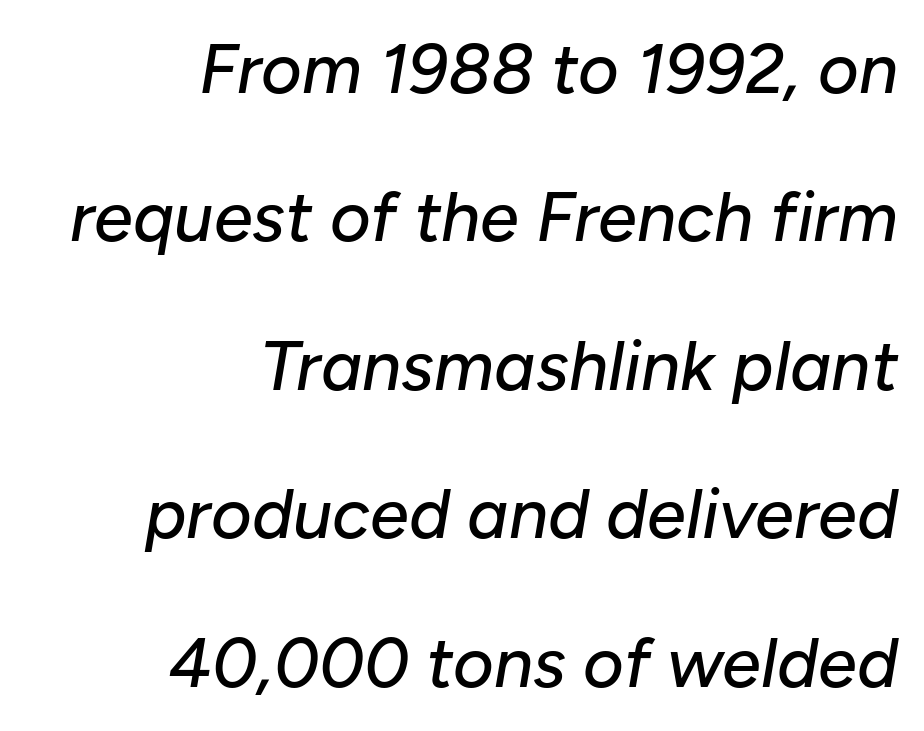
Q: Is the text italic (slanted)? A: Yes, it leans right by about 10 degrees.
Q: Is the text underlined? A: No.
Q: How is the paragraph aligned? A: Right-aligned.
Q: Is the spacing between letters normal or unusually wide? A: Normal.
Q: Is the spacing between lines tight, normal or loose? A: Loose.
Q: Width (condensed, normal, or wide)? A: Normal.
Q: Stroke contrast? A: Low.
Q: x-height? A: Medium.
Q: Monospaced? A: No.
